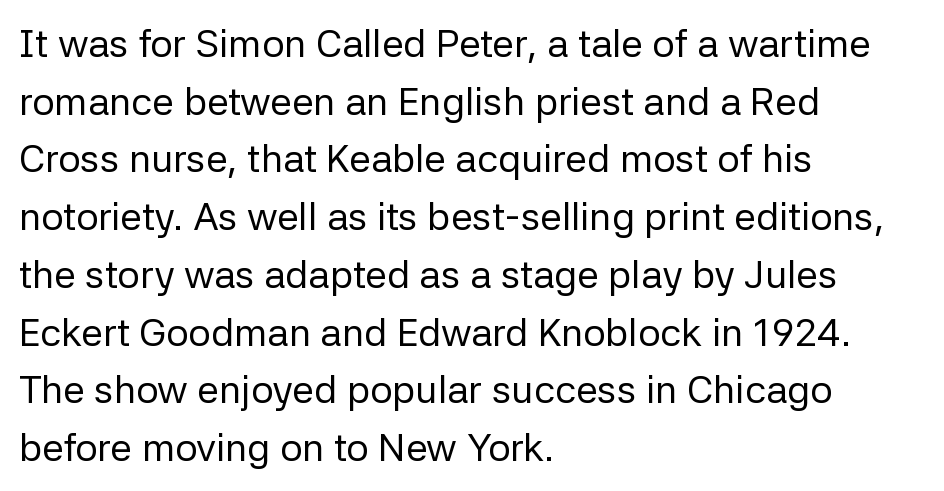
{"serif": "no", "italic": "no", "bold": "no", "weight": "regular", "width": "normal", "stroke_contrast": "low", "x_height": "medium", "monospaced": "no", "underline": "no", "align": "left", "line_spacing": "normal", "line_spacing_ratio": 1.48, "letter_spacing": "normal", "letter_spacing_em": 0.0, "glyph_px": 39}
